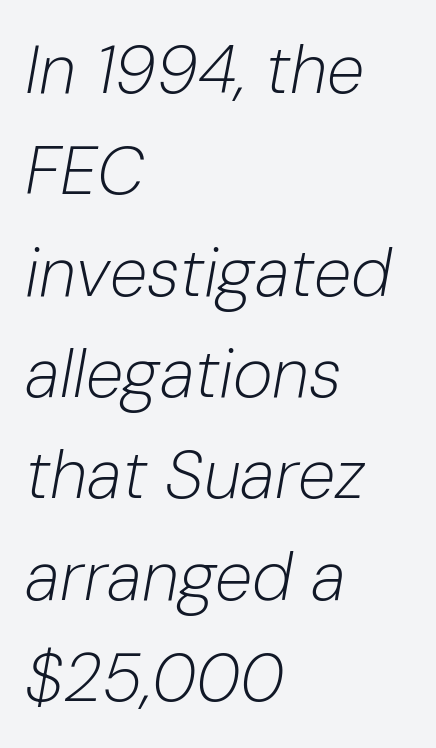
All the whitespace from short lines collects on the right. The rows are spaced the way most documents space them. A typesetter would call this proportional, since set widths differ per character. A typesetter would call this zero additional tracking. Counters stay open thanks to moderate or lighter strokes.
